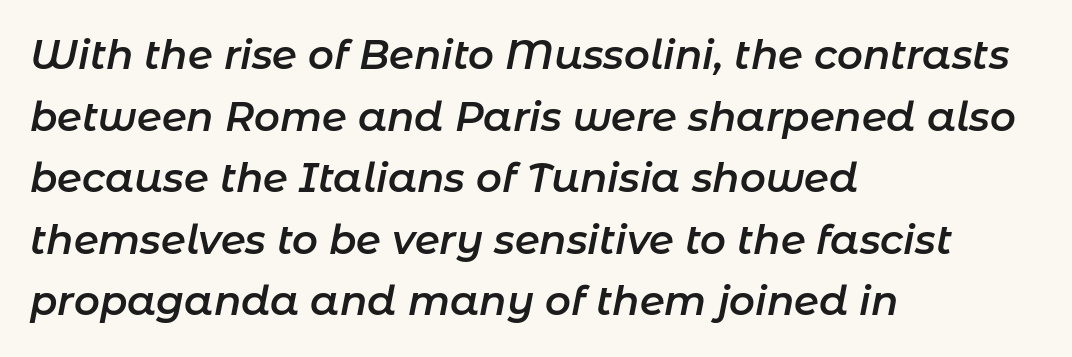
Q: Is the text bold? A: Semi-bold.
Q: Is the text italic (slanted)? A: Yes, it leans right by about 11 degrees.
Q: Is the text underlined? A: No.
Q: How is the paragraph aligned? A: Left-aligned.
Q: Is the spacing between letters normal or unusually wide? A: Normal.
Q: Is the spacing between lines tight, normal or loose? A: Normal.
Q: Width (condensed, normal, or wide)? A: Normal.
Q: Stroke contrast? A: Low.
Q: x-height? A: Medium.
Q: Monospaced? A: No.
